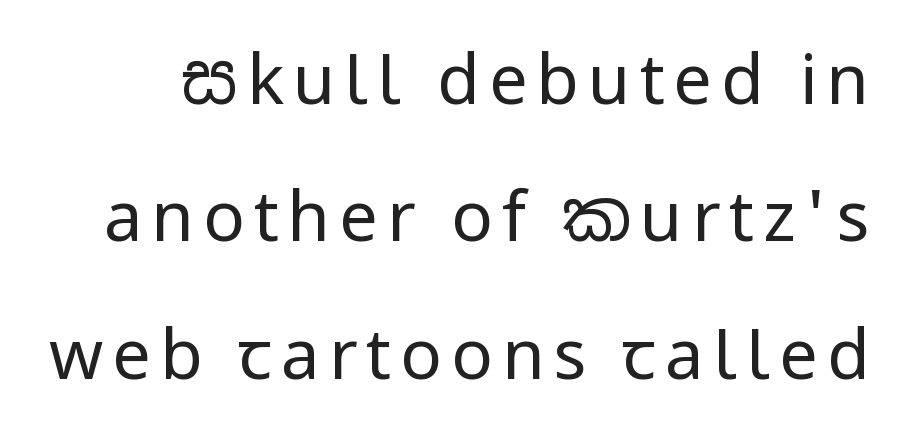
Q: Is the text bold? A: No.
Q: Is the text italic (slanted)? A: No, it is upright.
Q: Is the typeface a serif or a sans-serif typeface? A: Sans-serif.
Q: Is the text underlined? A: No.
Q: Is the spacing between lines tight, normal or loose? A: Loose.
Q: Width (condensed, normal, or wide)? A: Normal.
Q: Stroke contrast? A: Low.
Q: x-height? A: Medium.
Q: Monospaced? A: No.
